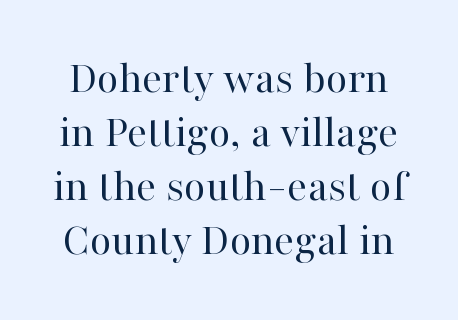
The image shows 47 px regular-weight serif type, upright; set tight line spacing (1.15x), normal letter spacing, not underlined; high stroke contrast and a medium x-height.
